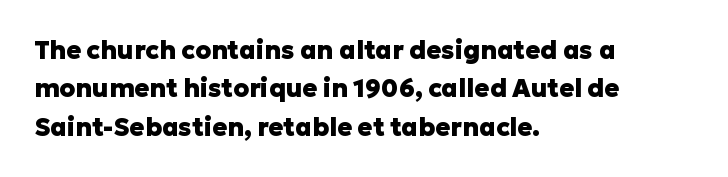
The image shows 25 px bold type, upright; set left-aligned, normal line spacing (1.54x), normal letter spacing, not underlined.
